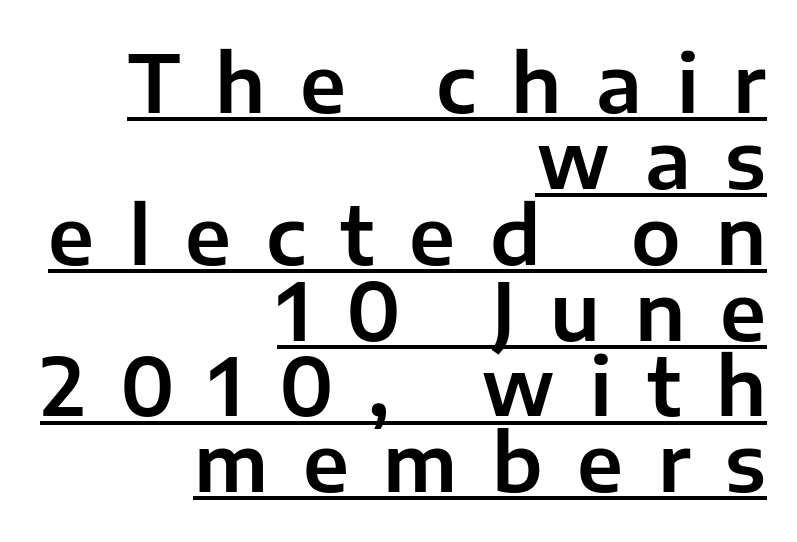
Each letter keeps its own natural width here, so spacing adapts to shape. Serif or sans? Sans — the stroke terminals are bare. This rendering features underlined lettering. These lines were composed using upright roman letters. Closely set lines give the paragraph a compact silhouette. The type is letterspaced generously, with wide tracking.
